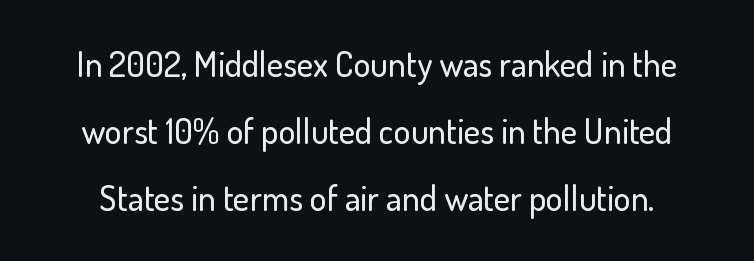
Q: Is the text italic (slanted)? A: No, it is upright.
Q: Is the typeface a serif or a sans-serif typeface? A: Sans-serif.
Q: Is the text underlined? A: No.
Q: Is the spacing between letters normal or unusually wide? A: Normal.
Q: Is the spacing between lines tight, normal or loose? A: Loose.
Q: Width (condensed, normal, or wide)? A: Normal.
Q: Stroke contrast? A: Low.
Q: x-height? A: Small.
Q: Monospaced? A: No.
